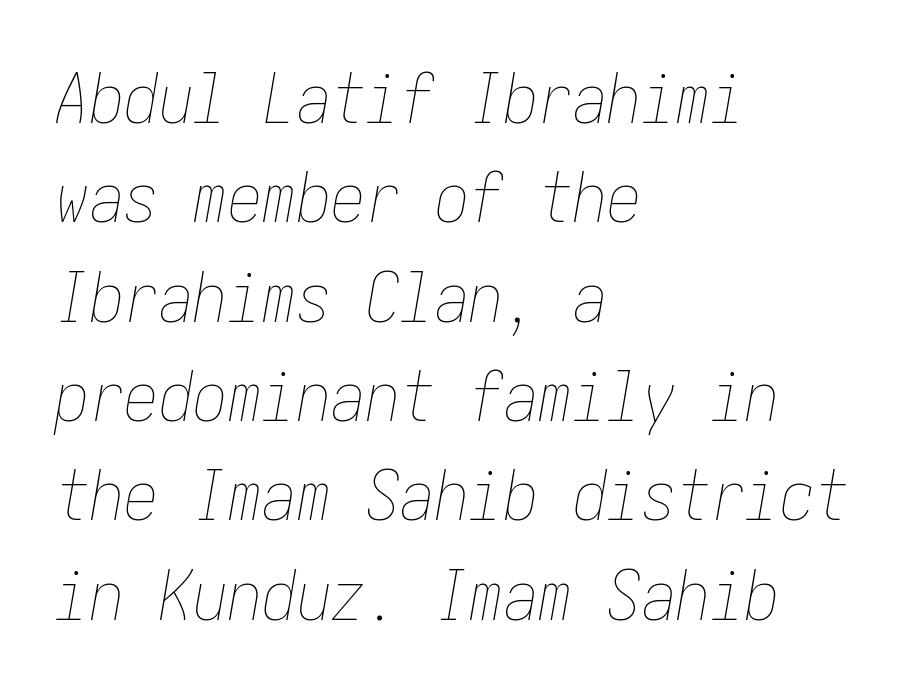
The image shows 69 px thin, condensed type, italic (leaning right); set left-aligned, normal line spacing (1.44x), normal letter spacing, not underlined; low stroke contrast and a medium x-height.
